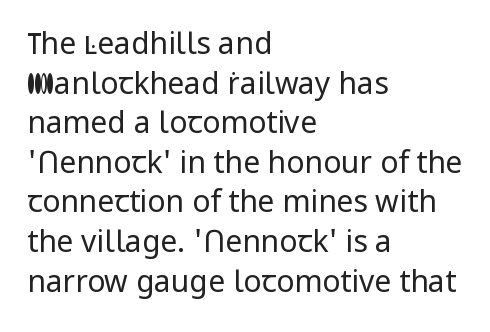
Q: Is the text bold? A: No.
Q: Is the text italic (slanted)? A: No, it is upright.
Q: Is the typeface a serif or a sans-serif typeface? A: Sans-serif.
Q: Is the text underlined? A: No.
Q: How is the paragraph aligned? A: Left-aligned.
Q: Is the spacing between letters normal or unusually wide? A: Normal.
Q: Is the spacing between lines tight, normal or loose? A: Normal.
Q: Width (condensed, normal, or wide)? A: Normal.
Q: Stroke contrast? A: Low.
Q: x-height? A: Medium.
Q: Monospaced? A: No.
